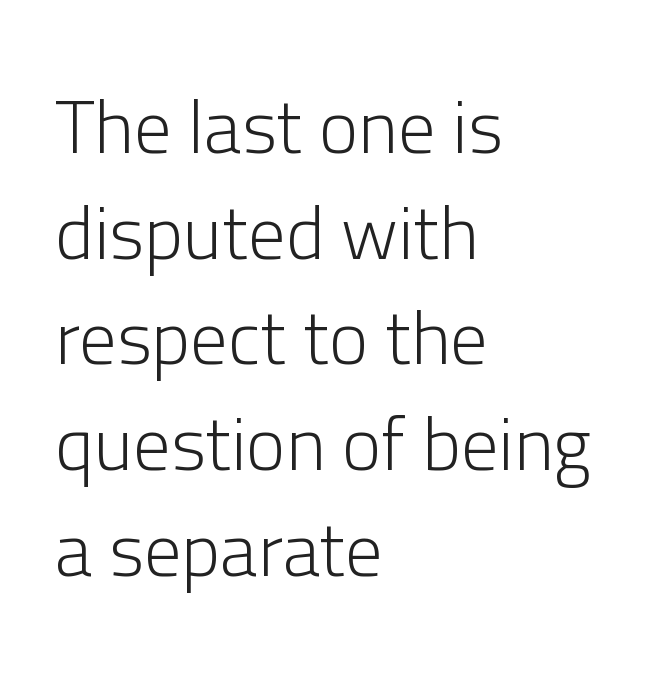
A student would call this left alignment; a typographer would say flush left, rag right. If you drew a line through each stem, it would be perfectly vertical. Rows of type keep a routine distance in the vertical direction. Caption: face not bold, strokes unweighted. The specimen omits any rule beneath the text block's lines. Here the designer chose a conventional face with non-uniform glyph widths.
